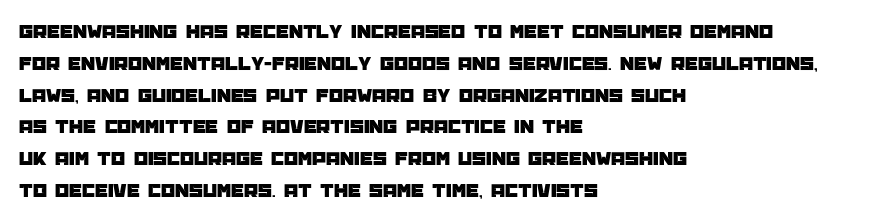
{"italic": "no", "underline": "no", "align": "left", "line_spacing": "normal", "line_spacing_ratio": 1.59, "letter_spacing": "normal", "letter_spacing_em": 0.0, "glyph_px": 20}
